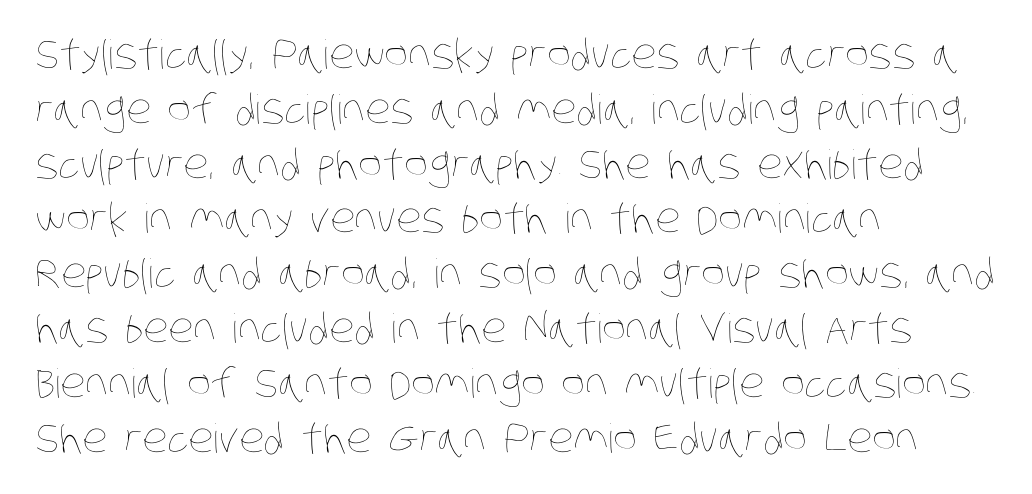
Q: Is the text bold? A: No.
Q: Is the text underlined? A: No.
Q: How is the paragraph aligned? A: Left-aligned.
Q: Is the spacing between letters normal or unusually wide? A: Normal.
Q: Is the spacing between lines tight, normal or loose? A: Normal.
Q: Width (condensed, normal, or wide)? A: Condensed.
Q: Stroke contrast? A: Low.
Q: x-height? A: Large.
Q: Monospaced? A: No.
